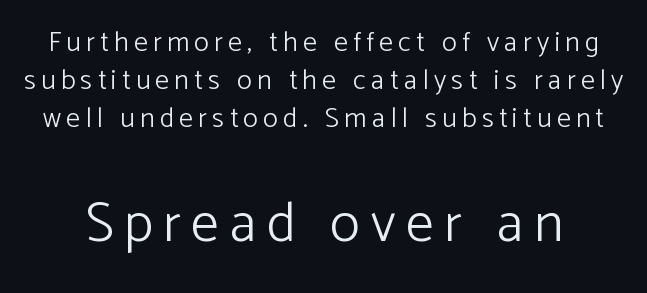
{"serif": "no", "italic": "no", "bold": "no", "weight": "light", "width": "normal", "stroke_contrast": "low", "x_height": "medium", "monospaced": "no", "underline": "no", "line_spacing": "normal", "line_spacing_ratio": 1.36, "larger_block": "second", "size_ratio": 2.0, "glyph_px": 56}
